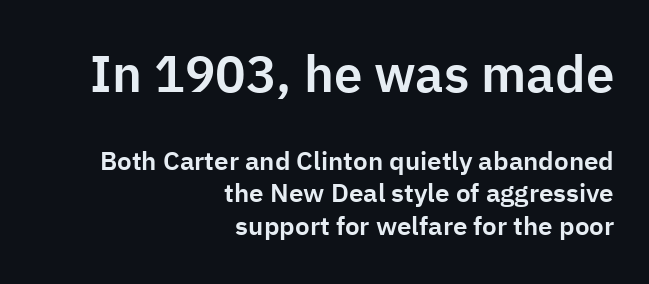
The image shows 51 px sans-serif type, upright; set right-aligned, normal line spacing (1.25x), normal letter spacing, not underlined; the first (top) block is 1.96x larger; low stroke contrast and a medium x-height.
